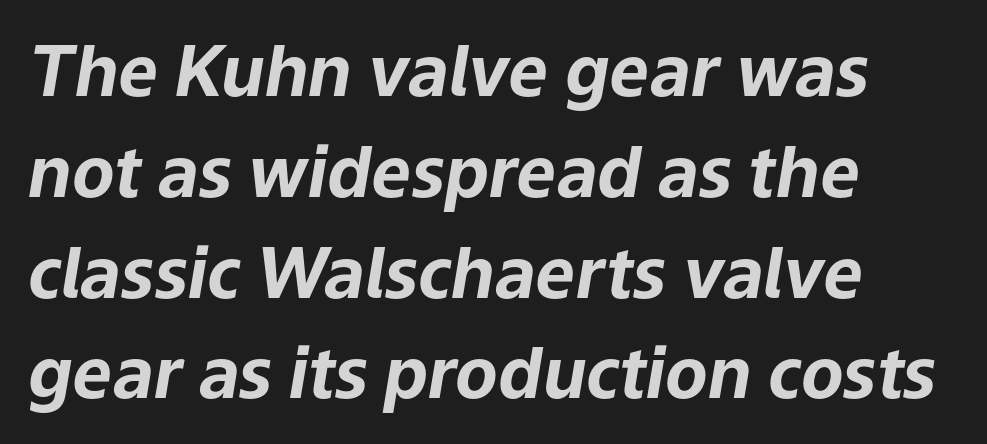
The glyphs are unaccompanied by any horizontal stroke below them. Emphasis-style slanted type is in use. The rendering keeps characters at their native spacing. If you measured baseline to baseline, you'd find a middling distance. This rendering uses left alignment, leaving the right contour irregular.
